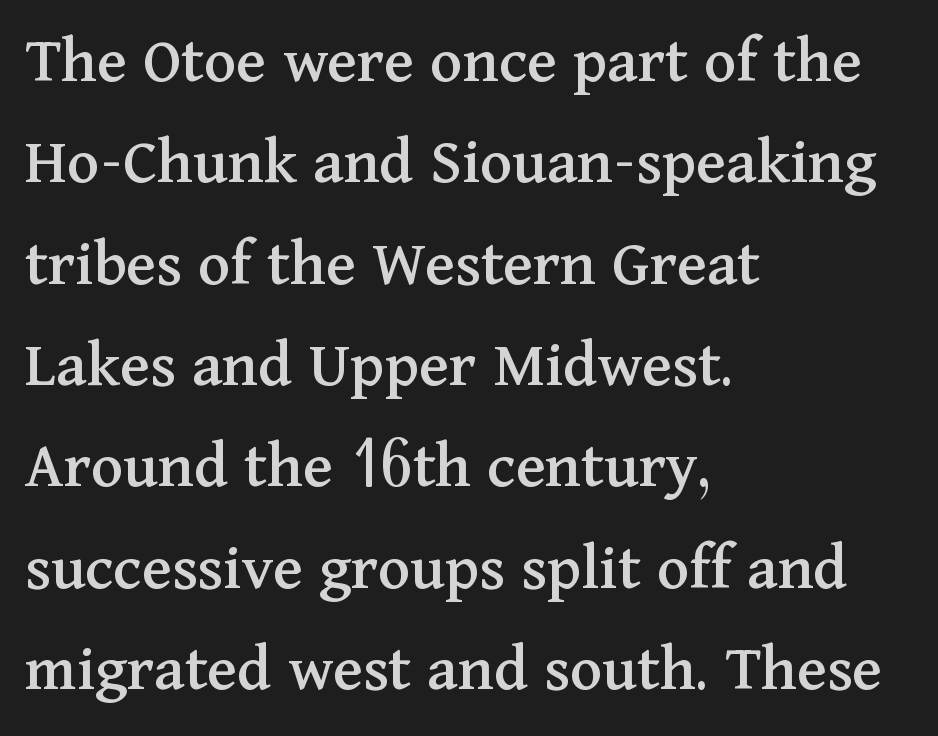
Q: Is the text italic (slanted)? A: No, it is upright.
Q: Is the typeface a serif or a sans-serif typeface? A: Serif.
Q: Is the text underlined? A: No.
Q: How is the paragraph aligned? A: Left-aligned.
Q: Is the spacing between letters normal or unusually wide? A: Normal.
Q: Is the spacing between lines tight, normal or loose? A: Normal.
Q: Width (condensed, normal, or wide)? A: Normal.
Q: Stroke contrast? A: Medium.
Q: x-height? A: Medium.
Q: Monospaced? A: No.
